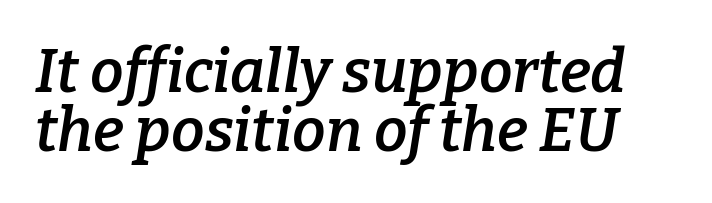
Type without underlining. A typesetter would label this face a serif. Is the type slanted? Yes — the strokes lean at a clear angle. A semibold gives these letters moderate extra thickness, short of bold. The rendering uses natural spacing where letterforms have individual widths. Successive baselines arrive quickly, one right under another.
